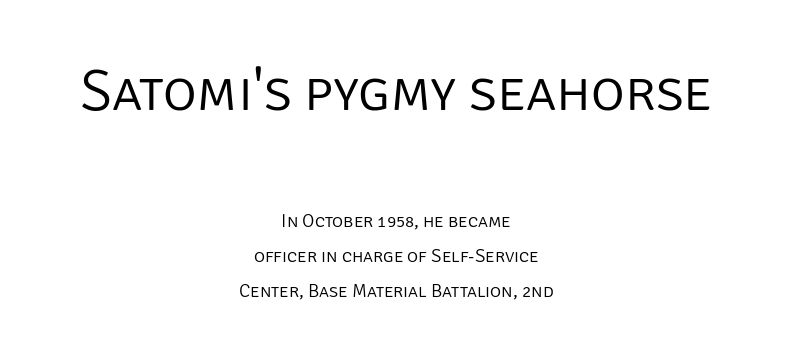
Underlining? Definitely not there. The letterforms sit shoulder to shoulder at normal distance. This sample has the flowing, uneven cadence of proportional lettering. No letter is thick-stroked: the sample isn't bold.
